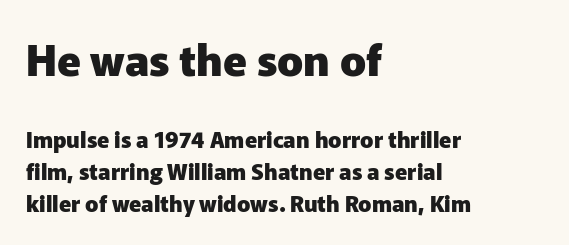
Nothing unusual about the tracking: characters are spaced as the font intends. The face used here is proportionally spaced, like ordinary book or web type. This sample uses an upright cut, with every glyph sitting square on the baseline. Nope, no serifs anywhere on these letters.
